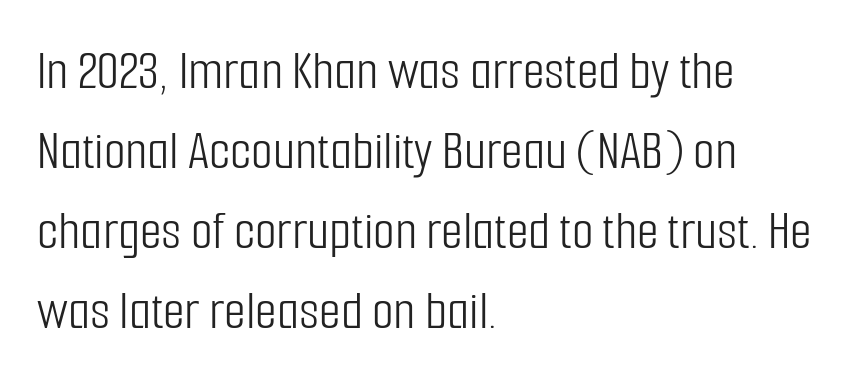
Q: Is the text bold? A: No.
Q: Is the text italic (slanted)? A: No, it is upright.
Q: Is the typeface a serif or a sans-serif typeface? A: Sans-serif.
Q: Is the text underlined? A: No.
Q: How is the paragraph aligned? A: Left-aligned.
Q: Is the spacing between letters normal or unusually wide? A: Normal.
Q: Is the spacing between lines tight, normal or loose? A: Normal.
Q: Width (condensed, normal, or wide)? A: Condensed.
Q: Stroke contrast? A: Low.
Q: x-height? A: Medium.
Q: Monospaced? A: No.
